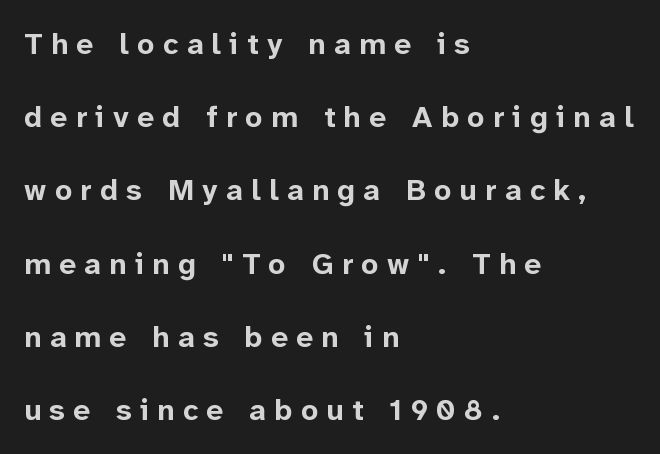
Nothing sits at the stroke ends, so this counts as sans-serif. Vertical spacing — loose. You could not count columns in this text — the font is proportionally spaced. Look at the stroke-to-counter ratio: heavy, a bold. Descenders hang freely into open space. One-word summary of the alignment: left.
